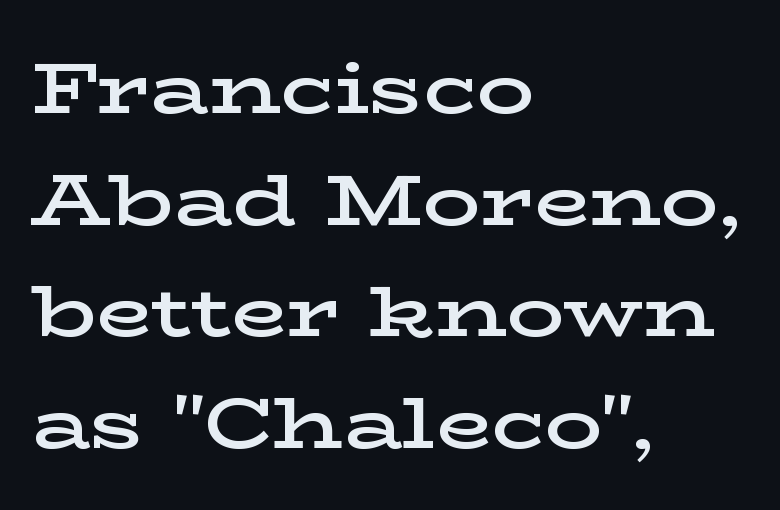
The image shows 72 px semibold, wide serif type, upright; set left-aligned, normal line spacing (1.55x), normal letter spacing, not underlined; low stroke contrast and a medium x-height.
